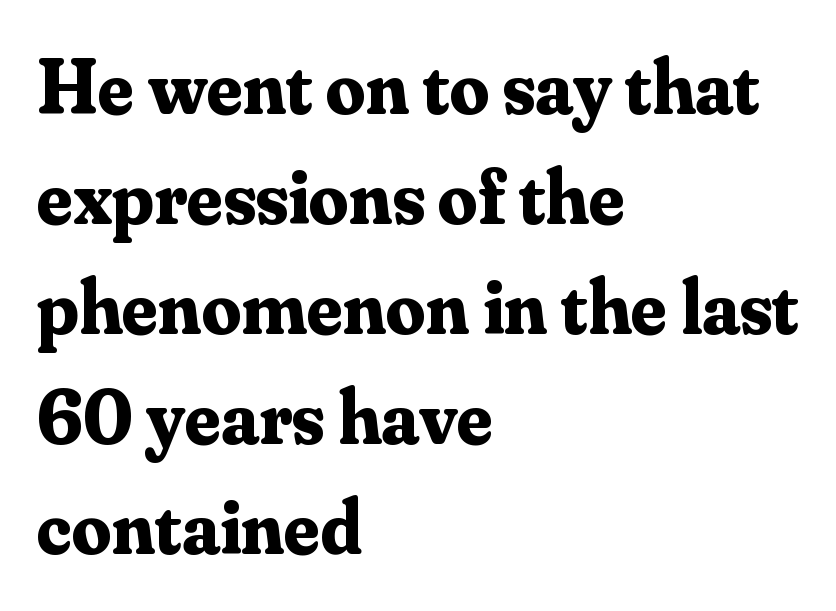
The image shows 78 px bold serif type, upright; set left-aligned, normal line spacing (1.41x), normal letter spacing, not underlined; medium stroke contrast and a small x-height.
